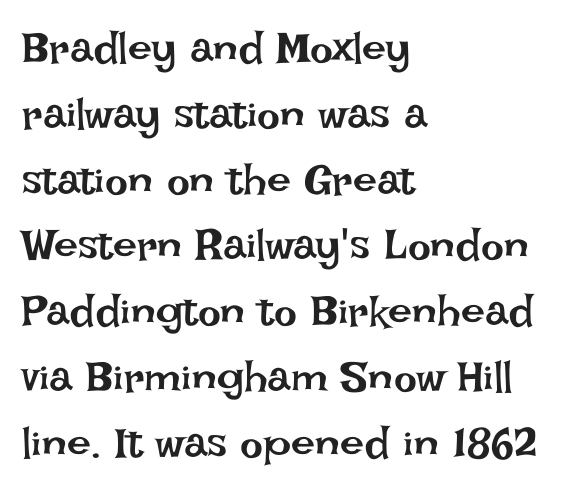
{"italic": "no", "bold": "no", "weight": "regular", "width": "normal", "stroke_contrast": "low", "x_height": "large", "monospaced": "no", "underline": "no", "align": "left", "line_spacing": "normal", "line_spacing_ratio": 1.53, "letter_spacing": "normal", "letter_spacing_em": 0.0, "glyph_px": 43}
